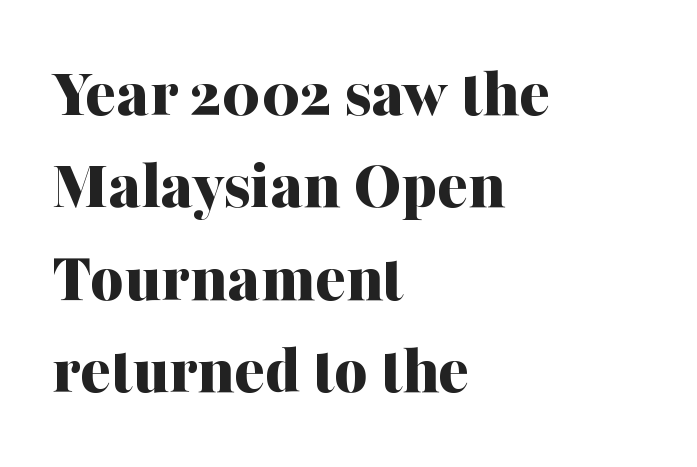
The image shows 71 px bold serif type, upright; set left-aligned, normal line spacing (1.3x), normal letter spacing, not underlined; medium stroke contrast and a medium x-height.
